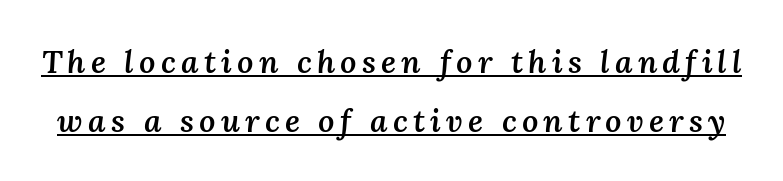
{"italic": "yes", "lean": "right", "slant_degrees": 3, "bold": "semi", "weight": "semibold", "width": "normal", "stroke_contrast": "medium", "x_height": "medium", "monospaced": "no", "underline": "yes", "line_spacing_ratio": 1.83, "glyph_px": 32}
